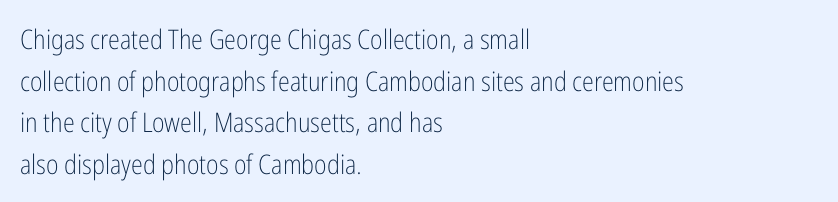
The image shows 27 px text type, upright; set left-aligned, normal line spacing (1.54x), normal letter spacing, not underlined.
